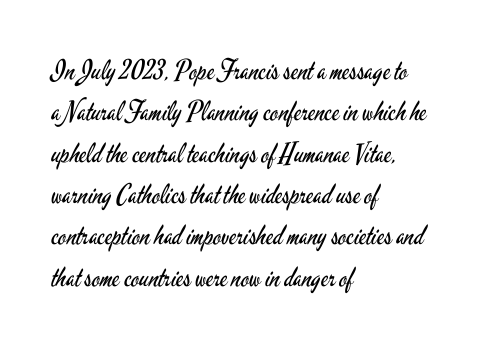
{"bold": "no", "underline": "no", "align": "left", "line_spacing": "normal", "line_spacing_ratio": 1.53, "letter_spacing": "normal", "letter_spacing_em": 0.0, "glyph_px": 27}
